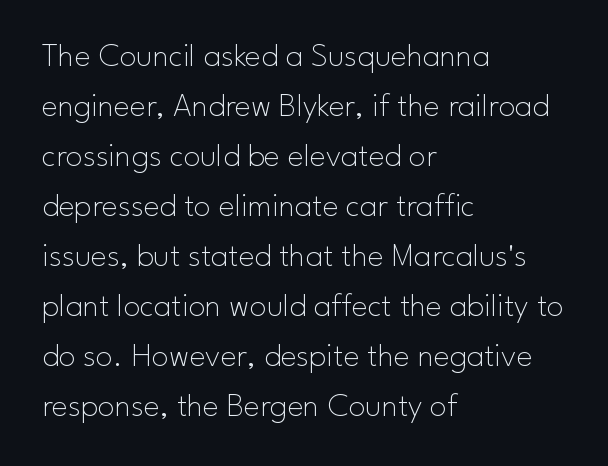
Stroke terminals: plain, sans-serif. You could not count columns in this text — the font is proportionally spaced. Evenly set lines give the paragraph a standard silhouette. The specimen omits any rule beneath the text block's lines.
